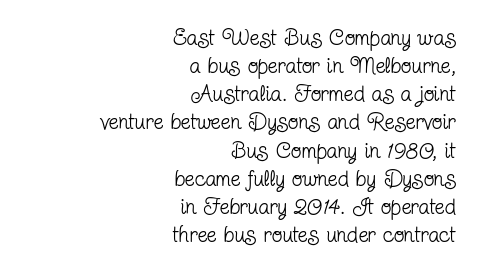
{"italic": "no", "bold": "no", "underline": "no", "align": "right", "line_spacing": "normal", "line_spacing_ratio": 1.28, "letter_spacing": "normal", "letter_spacing_em": 0.0, "glyph_px": 22}
